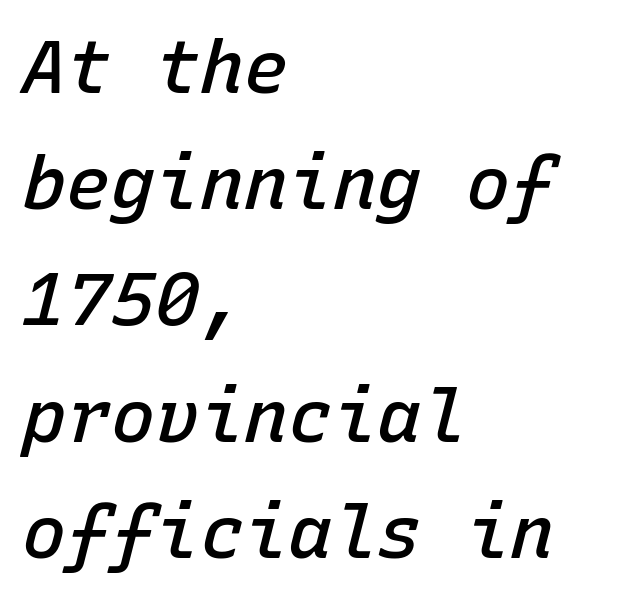
{"italic": "yes", "lean": "right", "slant_degrees": 15, "bold": "semi", "weight": "semibold", "width": "normal", "stroke_contrast": "low", "x_height": "medium", "monospaced": "yes", "underline": "no", "align": "left", "line_spacing": "normal", "line_spacing_ratio": 1.57, "letter_spacing": "normal", "letter_spacing_em": 0.0, "glyph_px": 74}
